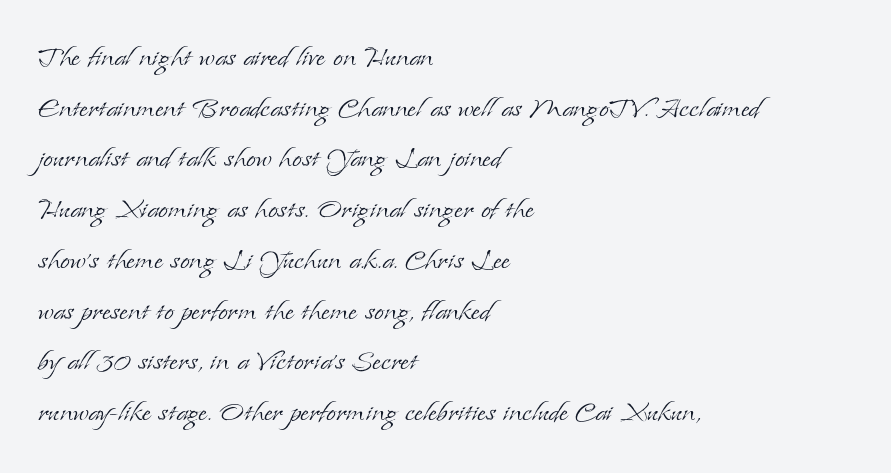
{"serif": "yes", "bold": "no", "weight": "light", "width": "normal", "stroke_contrast": "low", "x_height": "small", "monospaced": "no", "underline": "no", "align": "left", "line_spacing": "normal", "line_spacing_ratio": 1.45, "letter_spacing": "normal", "letter_spacing_em": 0.0, "glyph_px": 35}
